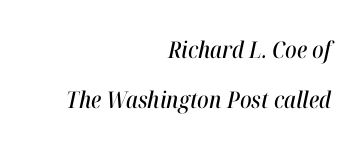
The image shows 23 px text type, italic (leaning right); set right-aligned, loose line spacing (2.16x), normal letter spacing, not underlined.
